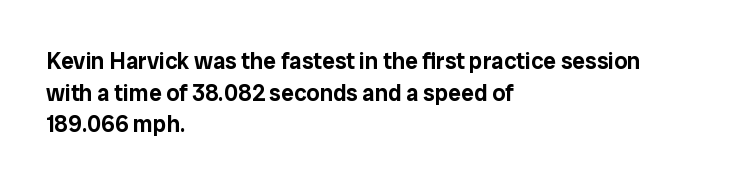
The tracking reads as untouched default to a designer's eye. These lines were composed using upright roman letters. A clean baseline with only descenders dipping below it. The designer left line spacing at the default. The lines are quadded left.
